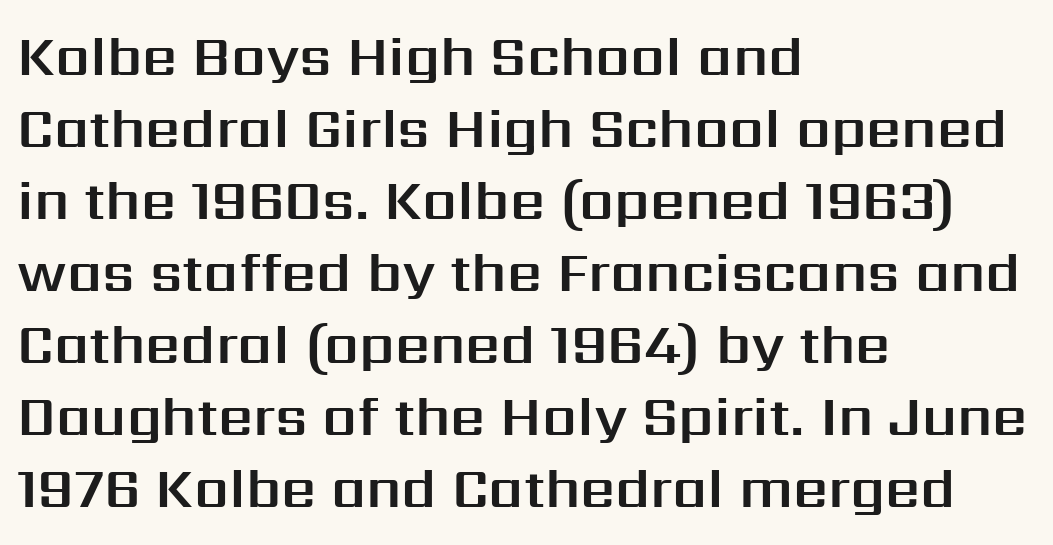
In terms of letterform style, serifs are entirely absent. Successive baselines arrive at the customary interval. Posture: straight, roman, zero tilt. Each letter keeps its own natural width here, so spacing adapts to shape. The gap between lines stays unmarked.
